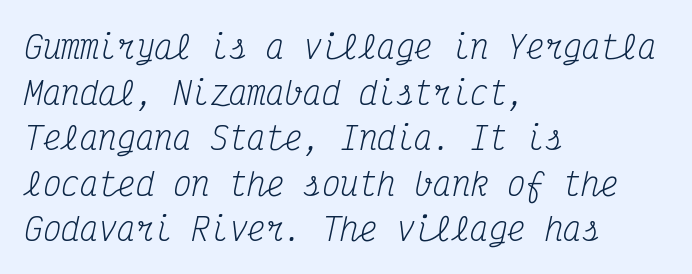
{"serif": "yes", "italic": "yes", "lean": "right", "slant_degrees": 12, "bold": "no", "weight": "regular", "width": "condensed", "stroke_contrast": "medium", "x_height": "medium", "monospaced": "yes", "underline": "no", "align": "left", "line_spacing": "normal", "line_spacing_ratio": 1.47, "letter_spacing": "normal", "letter_spacing_em": 0.0, "glyph_px": 31}
